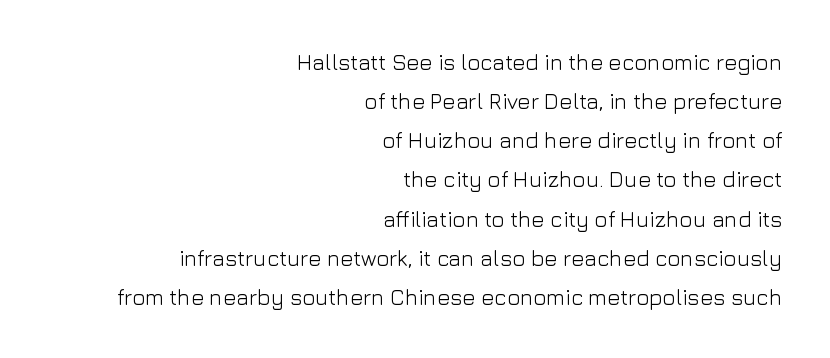
Each stroke keeps to a modest, everyday thickness or less. The foot of each line stays bare and open. The lines in this sample share a right terminus and differ only in where they begin. Designer's note — italics off, roman on. The face used here is rendered with its standard letterfit.
